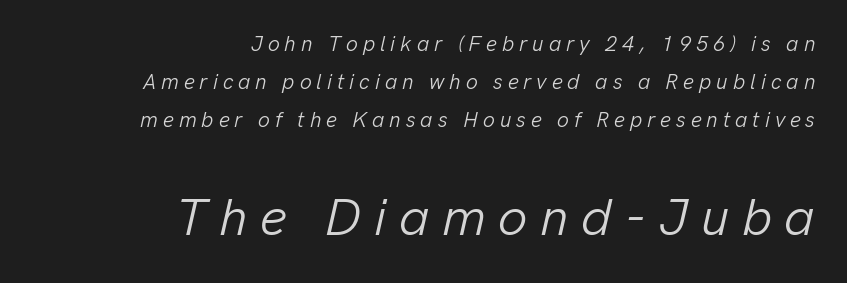
Q: Is the text bold? A: No.
Q: Is the text italic (slanted)? A: Yes, it leans right by about 13 degrees.
Q: Is the text underlined? A: No.
Q: How is the paragraph aligned? A: Right-aligned.
Q: Is the spacing between letters normal or unusually wide? A: Unusually wide.
Q: Which block of text is set in a larger size, the first (top) or the second (bottom)? A: The second (bottom) one.
Q: Width (condensed, normal, or wide)? A: Normal.
Q: Stroke contrast? A: Low.
Q: x-height? A: Medium.
Q: Monospaced? A: No.
